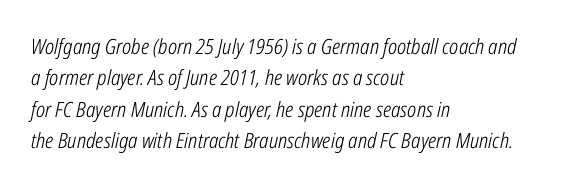
Casual observation: everything's shoved over to the left. Caption: face not bold, strokes unweighted. Underline: absent. The letters are slanted; this is an italic face.
